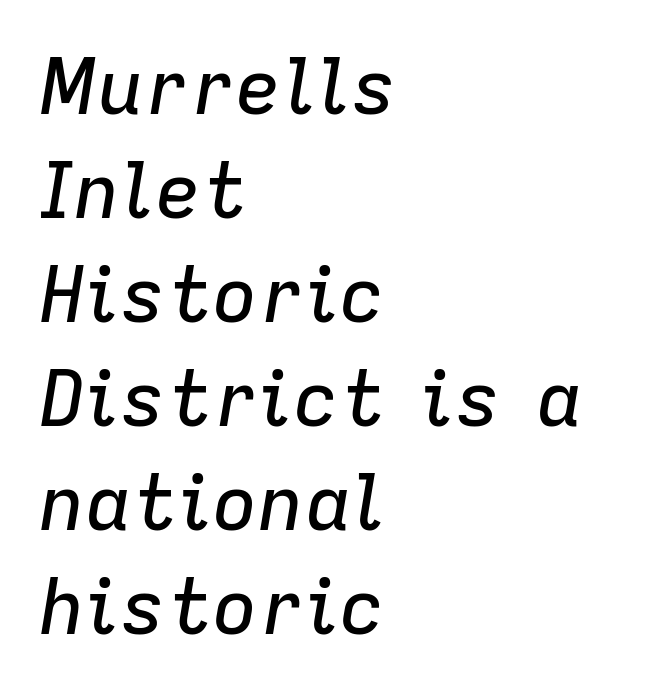
{"italic": "yes", "lean": "right", "slant_degrees": 9, "width": "normal", "stroke_contrast": "low", "x_height": "medium", "monospaced": "no", "underline": "no", "align": "left", "line_spacing": "normal", "line_spacing_ratio": 1.35, "letter_spacing": "normal", "letter_spacing_em": 0.0, "glyph_px": 77}
